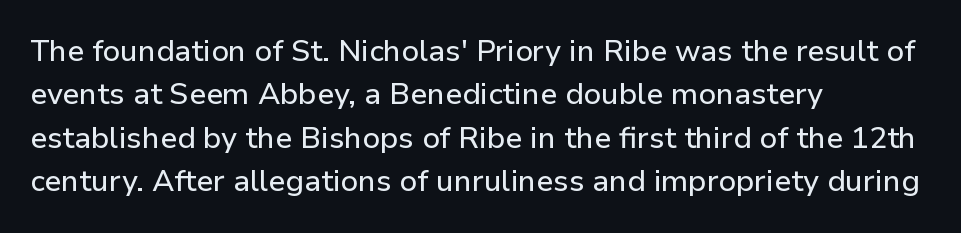
The image shows 30 px sans-serif type, upright; set left-aligned, normal line spacing (1.45x), normal letter spacing, not underlined; low stroke contrast and a medium x-height.
